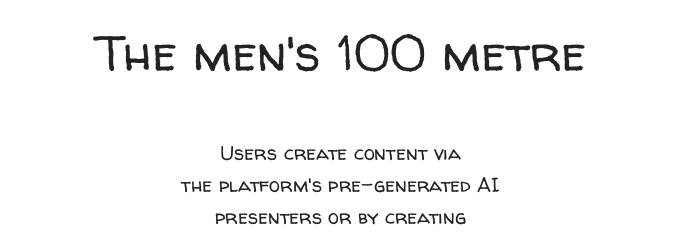
Q: Is the text bold? A: No.
Q: Is the text italic (slanted)? A: No, it is upright.
Q: Is the typeface a serif or a sans-serif typeface? A: Sans-serif.
Q: Is the text underlined? A: No.
Q: How is the paragraph aligned? A: Centered.
Q: Is the spacing between letters normal or unusually wide? A: Normal.
Q: Is the spacing between lines tight, normal or loose? A: Normal.
Q: Which block of text is set in a larger size, the first (top) or the second (bottom)? A: The first (top) one.
Q: Width (condensed, normal, or wide)? A: Normal.
Q: Stroke contrast? A: Low.
Q: x-height? A: Medium.
Q: Monospaced? A: No.
